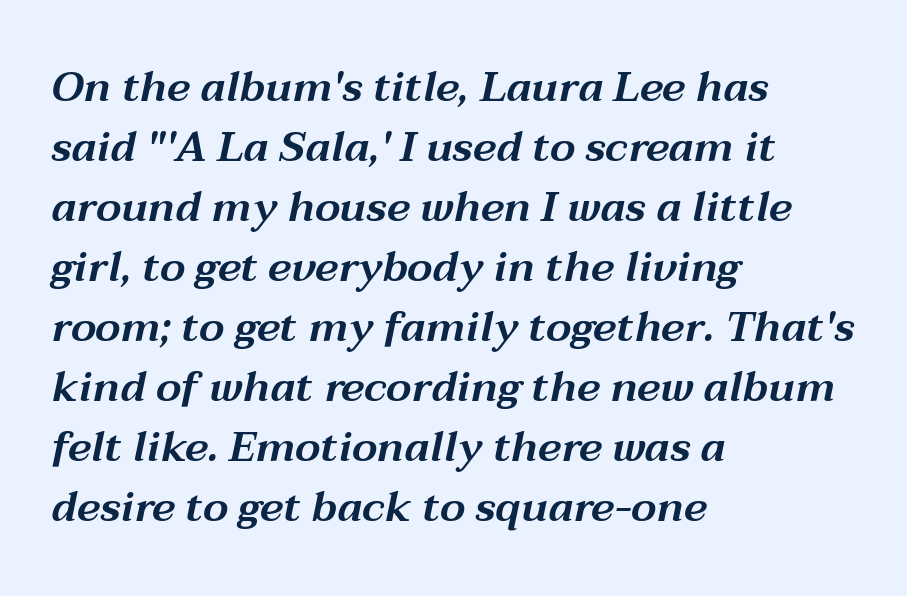
The image shows 42 px wide type, italic (leaning right); set left-aligned, normal line spacing (1.43x), normal letter spacing, not underlined; medium stroke contrast and a medium x-height.
